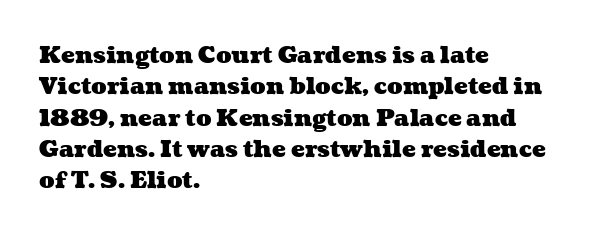
The image shows 23 px bold type; set left-aligned, normal line spacing (1.36x), normal letter spacing, not underlined.
